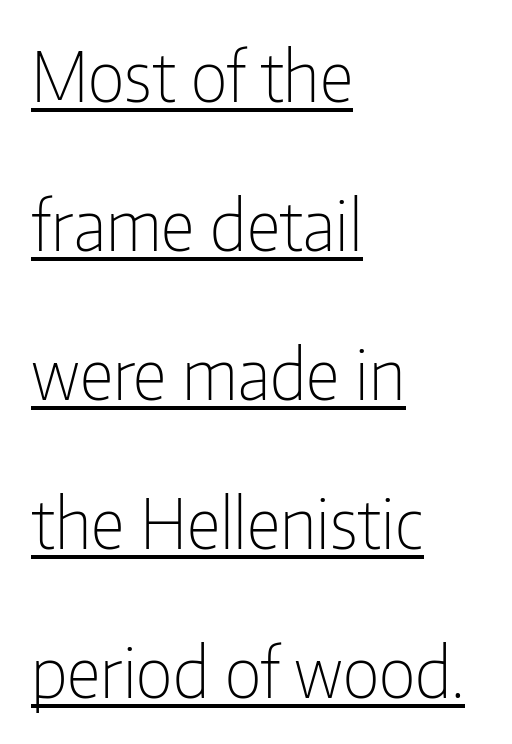
The letters stand straight up with perfectly vertical stems. Here the designer chose a conventional face with non-uniform glyph widths. Left-aligned paragraph, ragged on the right. Type style note: lacks serifs. A typesetter would call this zero additional tracking. Summary of weight: not heavy and not bold.
